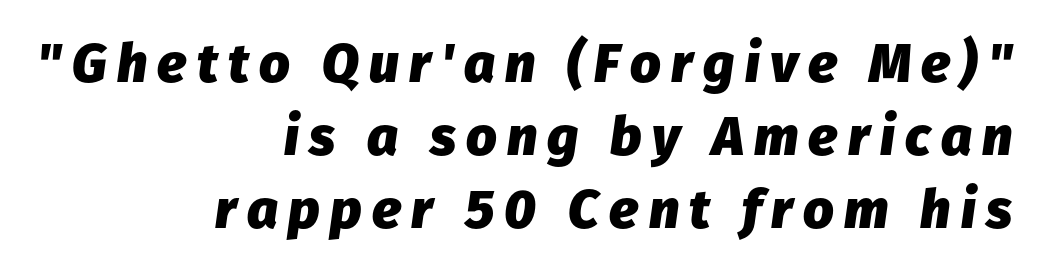
Q: Is the text bold? A: Yes.
Q: Is the text italic (slanted)? A: Yes, it leans right by about 8 degrees.
Q: Is the text underlined? A: No.
Q: How is the paragraph aligned? A: Right-aligned.
Q: Is the spacing between lines tight, normal or loose? A: Normal.
Q: Width (condensed, normal, or wide)? A: Normal.
Q: Stroke contrast? A: Low.
Q: x-height? A: Medium.
Q: Monospaced? A: No.
